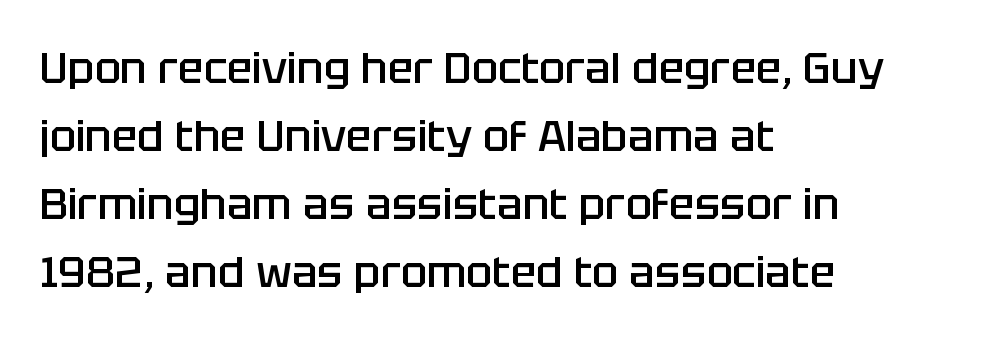
Q: Is the text bold? A: Semi-bold.
Q: Is the text italic (slanted)? A: No, it is upright.
Q: Is the typeface a serif or a sans-serif typeface? A: Sans-serif.
Q: Is the text underlined? A: No.
Q: How is the paragraph aligned? A: Left-aligned.
Q: Is the spacing between letters normal or unusually wide? A: Normal.
Q: Is the spacing between lines tight, normal or loose? A: Normal.
Q: Width (condensed, normal, or wide)? A: Normal.
Q: Stroke contrast? A: Low.
Q: x-height? A: Large.
Q: Monospaced? A: No.
